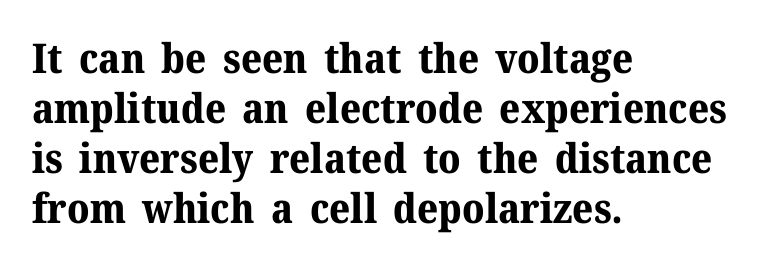
{"serif": "yes", "italic": "no", "bold": "yes", "weight": "bold", "width": "normal", "stroke_contrast": "medium", "x_height": "medium", "monospaced": "no", "underline": "no", "align": "left", "line_spacing_ratio": 1.22, "letter_spacing": "normal", "letter_spacing_em": 0.0, "glyph_px": 41}
